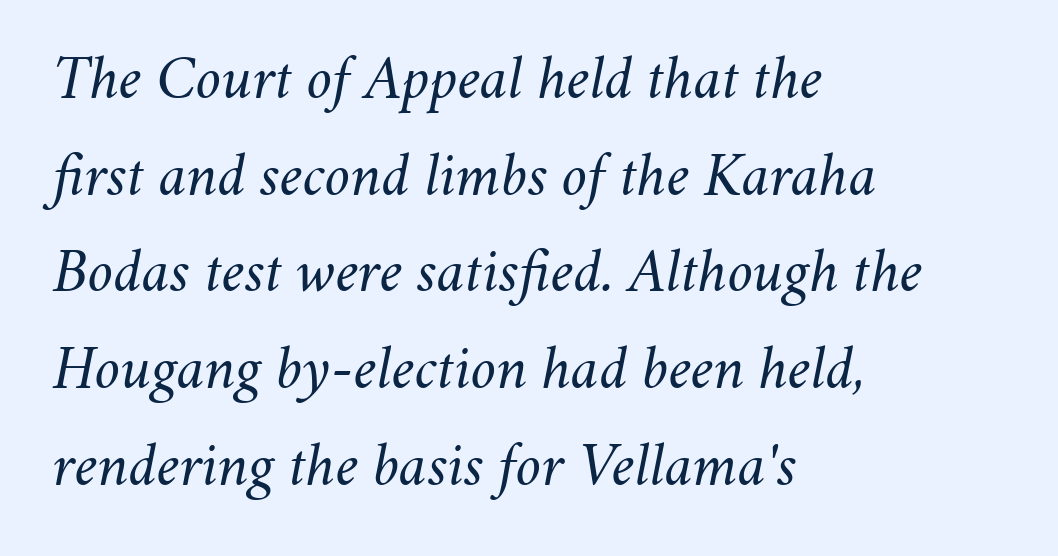
Q: Is the text bold? A: No.
Q: Is the text italic (slanted)? A: Yes, it leans right by about 11 degrees.
Q: Is the text underlined? A: No.
Q: How is the paragraph aligned? A: Left-aligned.
Q: Is the spacing between letters normal or unusually wide? A: Normal.
Q: Is the spacing between lines tight, normal or loose? A: Normal.
Q: Width (condensed, normal, or wide)? A: Normal.
Q: Stroke contrast? A: Medium.
Q: x-height? A: Small.
Q: Monospaced? A: No.
